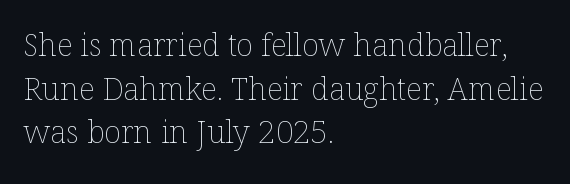
The image shows 31 px thin type, upright; set left-aligned, normal line spacing (1.41x), normal letter spacing, not underlined; low stroke contrast and a medium x-height.
